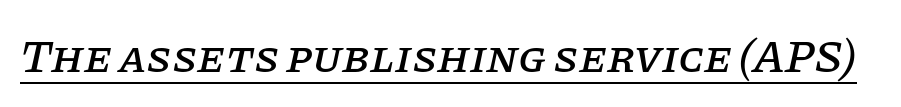
The image shows 46 px serif type, italic (leaning right); set normal letter spacing, underlined; low stroke contrast and a large x-height.
